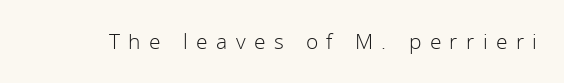
{"italic": "no", "bold": "no", "underline": "no", "letter_spacing": "wide", "letter_spacing_em": 0.4, "glyph_px": 21}
